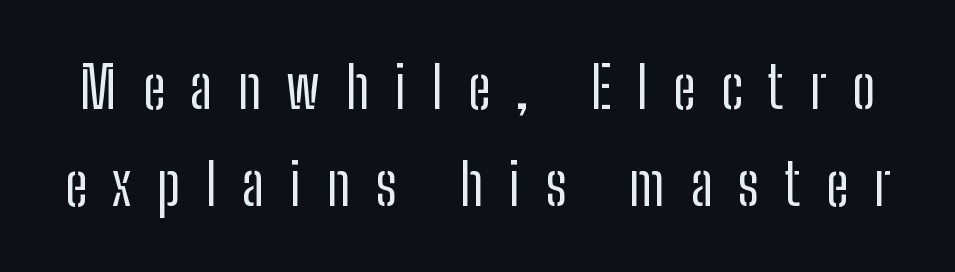
Q: Is the text bold? A: No.
Q: Is the text italic (slanted)? A: No, it is upright.
Q: Is the typeface a serif or a sans-serif typeface? A: Sans-serif.
Q: Is the text underlined? A: No.
Q: Is the spacing between letters normal or unusually wide? A: Unusually wide.
Q: Width (condensed, normal, or wide)? A: Condensed.
Q: Stroke contrast? A: Low.
Q: x-height? A: Medium.
Q: Monospaced? A: No.
